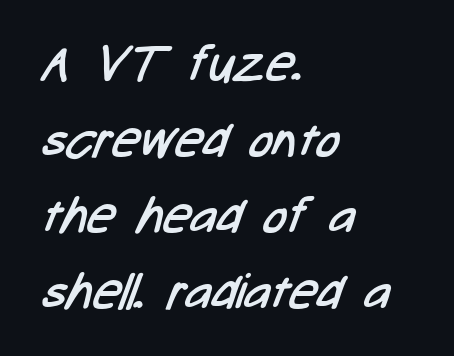
{"serif": "no", "bold": "no", "weight": "regular", "width": "condensed", "stroke_contrast": "low", "x_height": "medium", "monospaced": "no", "underline": "no", "align": "left", "line_spacing": "normal", "line_spacing_ratio": 1.55, "letter_spacing": "normal", "letter_spacing_em": 0.0, "glyph_px": 49}
